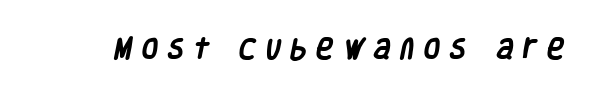
You could only call the tracking loose — the letters float apart. Is the type bold? Yes — the strokes are clearly thick and heavy. The string is rendered with underlining switched off.
